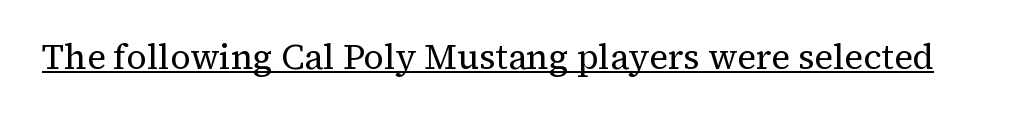
{"serif": "yes", "italic": "no", "bold": "no", "weight": "regular", "width": "normal", "stroke_contrast": "medium", "x_height": "medium", "monospaced": "no", "underline": "yes", "letter_spacing": "normal", "letter_spacing_em": 0.0, "glyph_px": 35}
